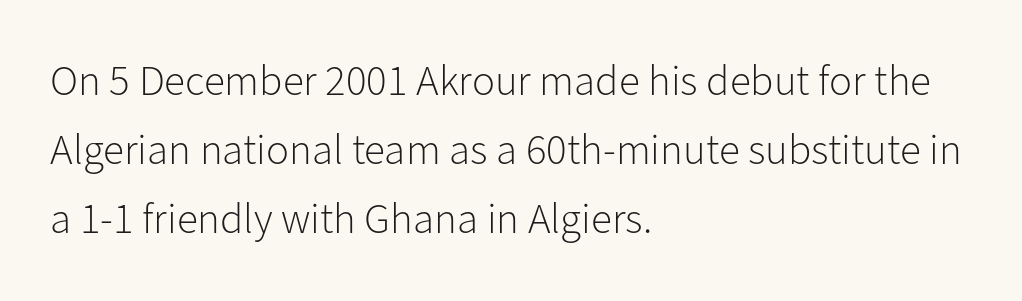
Q: Is the text bold? A: No.
Q: Is the text italic (slanted)? A: No, it is upright.
Q: Is the typeface a serif or a sans-serif typeface? A: Sans-serif.
Q: Is the text underlined? A: No.
Q: How is the paragraph aligned? A: Left-aligned.
Q: Is the spacing between letters normal or unusually wide? A: Normal.
Q: Is the spacing between lines tight, normal or loose? A: Normal.
Q: Width (condensed, normal, or wide)? A: Normal.
Q: Stroke contrast? A: Low.
Q: x-height? A: Medium.
Q: Monospaced? A: No.
